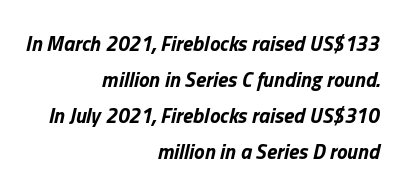
The setting favours the right margin, as signatures and pull-quotes sometimes do. What stands out about the letter spacing? Nothing — it is the standard amount. Typographic density is high because the face is bold. The axis of the letterforms is tilted away from vertical. Descender tails drop into unmarked territory.
